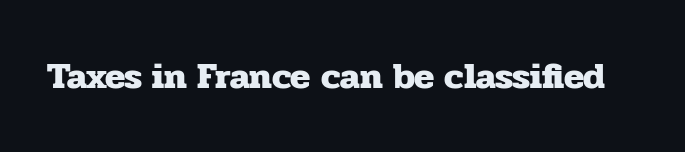
The image shows 37 px heavy serif type, upright; set normal letter spacing, not underlined; low stroke contrast and a medium x-height.
